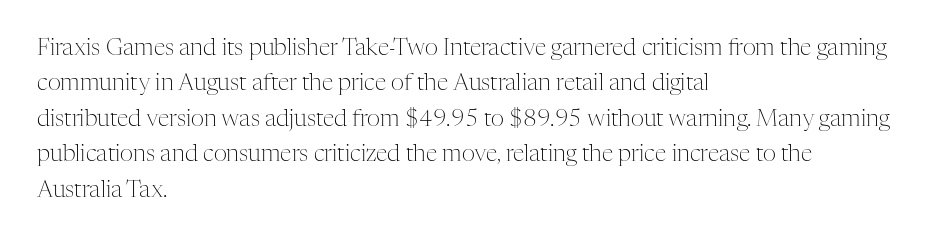
{"italic": "no", "bold": "no", "underline": "no", "align": "left", "line_spacing": "normal", "line_spacing_ratio": 1.54, "letter_spacing": "normal", "letter_spacing_em": 0.0, "glyph_px": 23}
